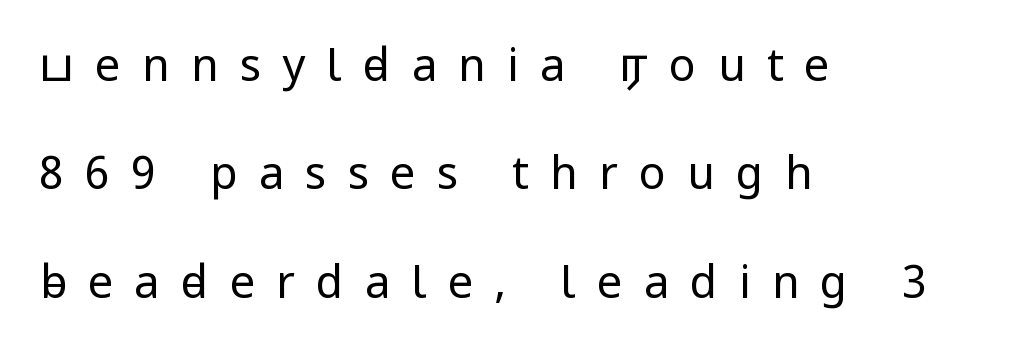
{"serif": "no", "italic": "no", "bold": "no", "weight": "regular", "width": "condensed", "stroke_contrast": "low", "x_height": "large", "monospaced": "no", "underline": "no", "align": "left", "line_spacing": "loose", "line_spacing_ratio": 2.41, "letter_spacing": "wide", "letter_spacing_em": 0.47, "glyph_px": 45}
